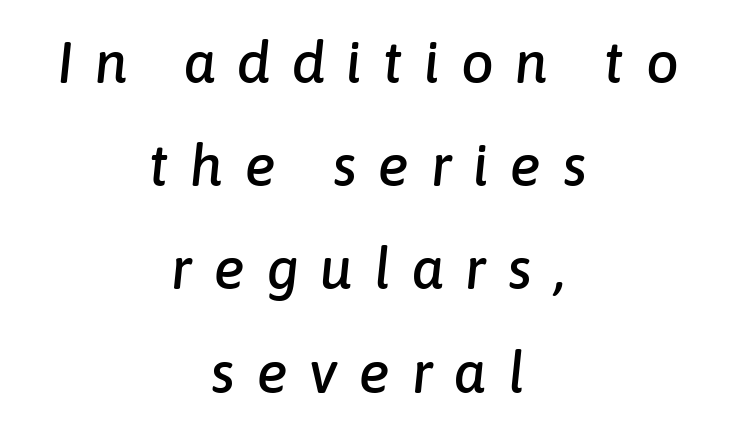
{"italic": "yes", "lean": "right", "slant_degrees": 6, "width": "normal", "stroke_contrast": "low", "x_height": "medium", "monospaced": "no", "underline": "no", "align": "center", "line_spacing_ratio": 1.78, "letter_spacing": "wide", "letter_spacing_em": 0.37, "glyph_px": 58}
